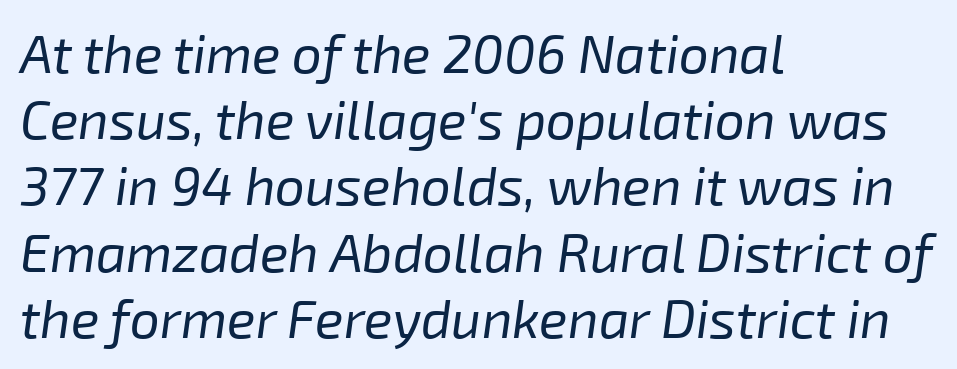
Q: Is the text bold? A: No.
Q: Is the text italic (slanted)? A: Yes, it leans right by about 8 degrees.
Q: Is the text underlined? A: No.
Q: How is the paragraph aligned? A: Left-aligned.
Q: Is the spacing between letters normal or unusually wide? A: Normal.
Q: Is the spacing between lines tight, normal or loose? A: Normal.
Q: Width (condensed, normal, or wide)? A: Normal.
Q: Stroke contrast? A: Low.
Q: x-height? A: Medium.
Q: Monospaced? A: No.
